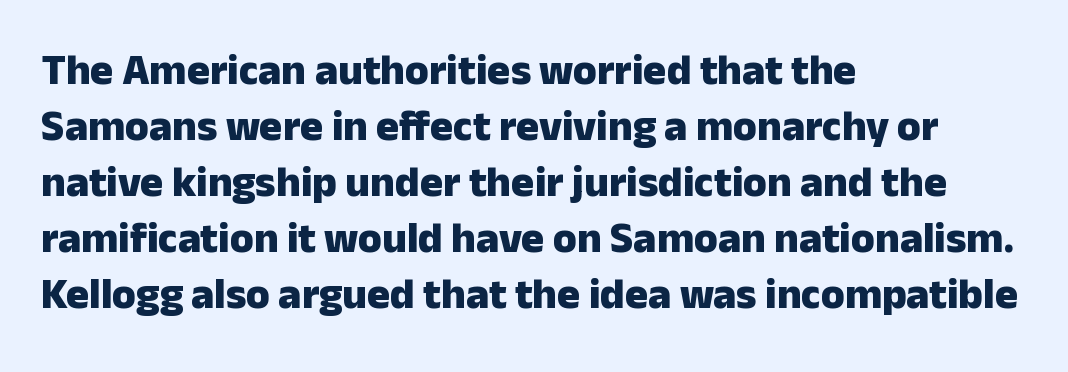
The image shows 43 px heavy sans-serif type, upright; set left-aligned, normal line spacing (1.3x), normal letter spacing, not underlined; low stroke contrast and a medium x-height.
